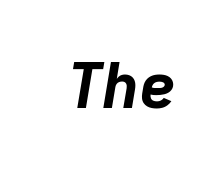
Q: Is the text bold? A: Yes.
Q: Is the text italic (slanted)? A: Yes, it leans right by about 9 degrees.
Q: Is the text underlined? A: No.
Q: Is the spacing between letters normal or unusually wide? A: Normal.
Q: Width (condensed, normal, or wide)? A: Normal.
Q: Stroke contrast? A: Low.
Q: x-height? A: Medium.
Q: Monospaced? A: No.
